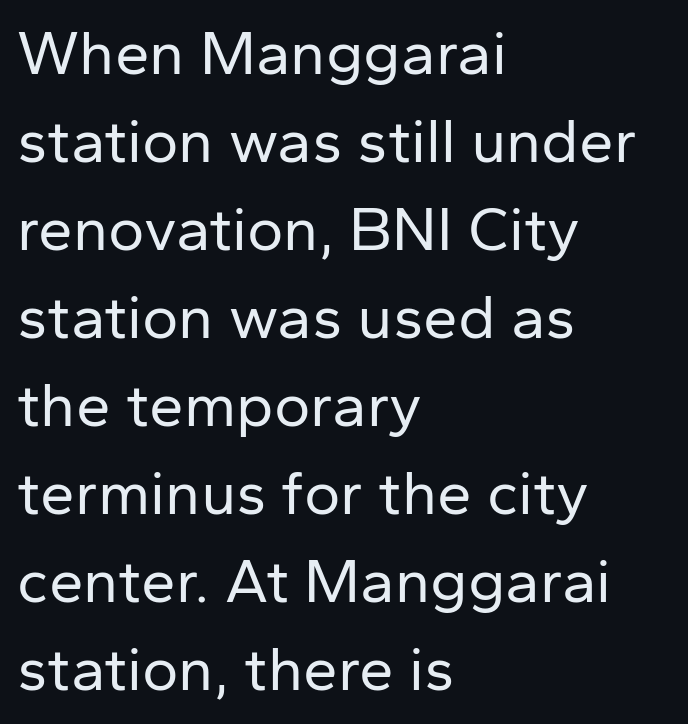
Q: Is the text bold? A: No.
Q: Is the text italic (slanted)? A: No, it is upright.
Q: Is the typeface a serif or a sans-serif typeface? A: Sans-serif.
Q: Is the text underlined? A: No.
Q: How is the paragraph aligned? A: Left-aligned.
Q: Is the spacing between letters normal or unusually wide? A: Normal.
Q: Is the spacing between lines tight, normal or loose? A: Normal.
Q: Width (condensed, normal, or wide)? A: Normal.
Q: Stroke contrast? A: Low.
Q: x-height? A: Medium.
Q: Monospaced? A: No.
